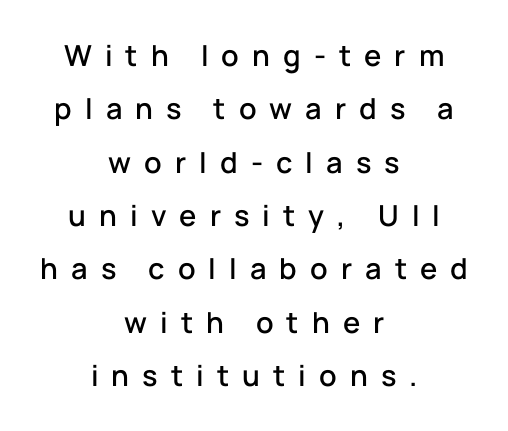
The image shows 29 px sans-serif type, upright; set centered, line spacing 1.84x, unusually wide letter spacing (+0.45 em), not underlined; low stroke contrast and a medium x-height.
